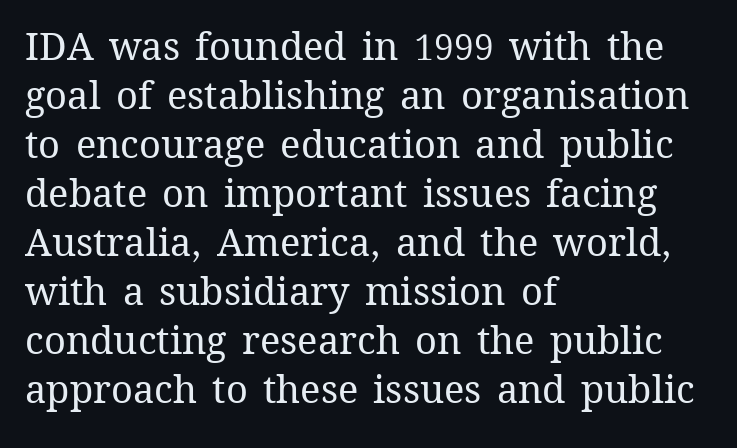
The image shows 38 px regular-weight type, upright; set left-aligned, normal line spacing (1.29x), normal letter spacing, not underlined; medium stroke contrast and a medium x-height.
